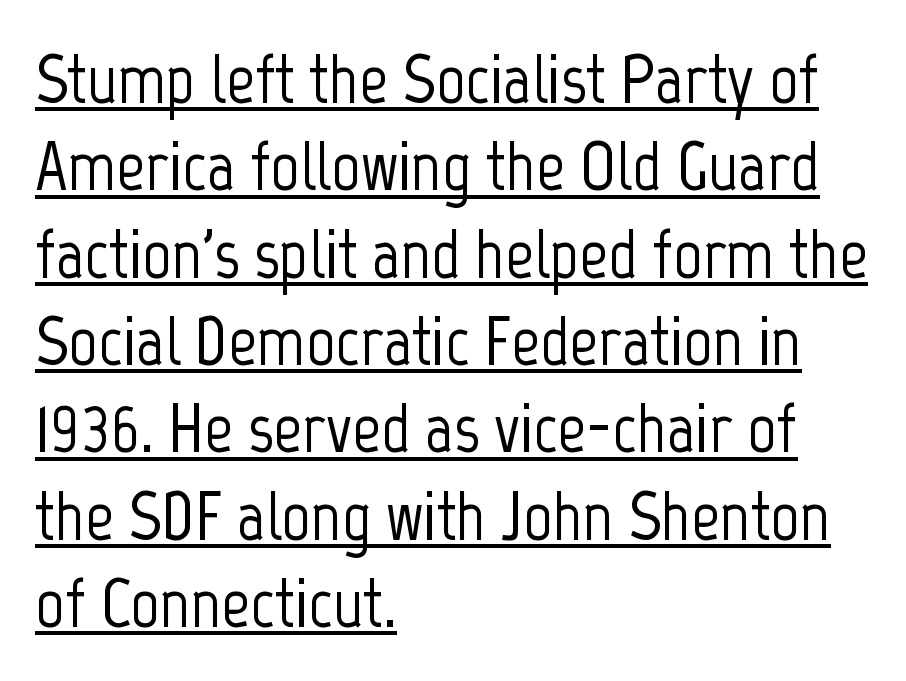
The image shows 71 px condensed sans-serif type, upright; set left-aligned, line spacing 1.23x, normal letter spacing, underlined; low stroke contrast and a medium x-height.
